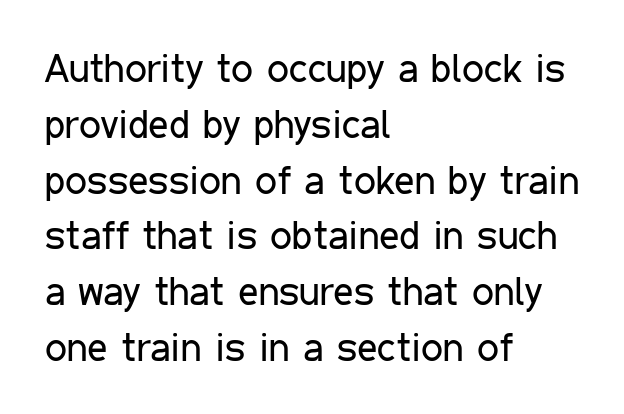
Regular leading. Vertical stems look standard width or narrower in stroke. You can tell from the bare stems that sans-serif type was used. Nobody drew a line under any word here.
